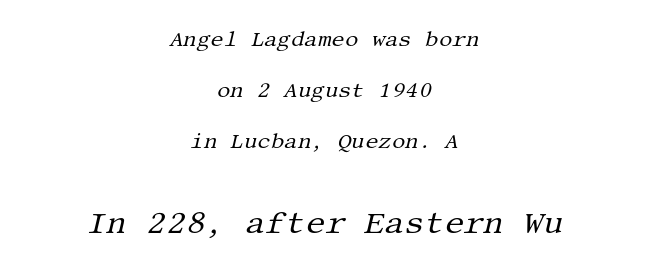
{"serif": "yes", "italic": "yes", "lean": "right", "slant_degrees": 13, "bold": "no", "weight": "regular", "width": "normal", "stroke_contrast": "medium", "x_height": "large", "underline": "no", "align": "center", "line_spacing": "loose", "line_spacing_ratio": 2.43, "letter_spacing": "normal", "letter_spacing_em": 0.0, "larger_block": "second", "size_ratio": 1.48, "glyph_px": 31}
